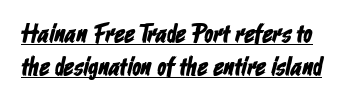
Q: Is the text underlined? A: Yes.
Q: Is the spacing between letters normal or unusually wide? A: Normal.
Q: Is the spacing between lines tight, normal or loose? A: Normal.
